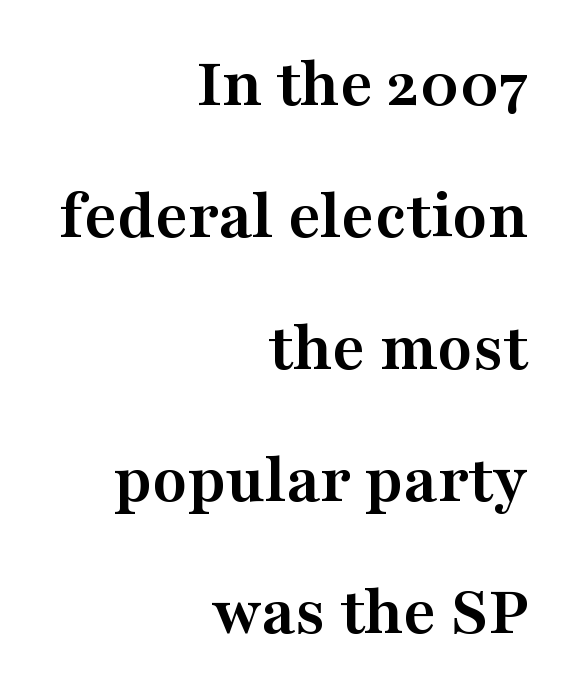
Q: Is the text bold? A: Yes.
Q: Is the text italic (slanted)? A: No, it is upright.
Q: Is the typeface a serif or a sans-serif typeface? A: Serif.
Q: Is the text underlined? A: No.
Q: How is the paragraph aligned? A: Right-aligned.
Q: Is the spacing between letters normal or unusually wide? A: Normal.
Q: Width (condensed, normal, or wide)? A: Wide.
Q: Stroke contrast? A: Medium.
Q: x-height? A: Medium.
Q: Monospaced? A: No.
